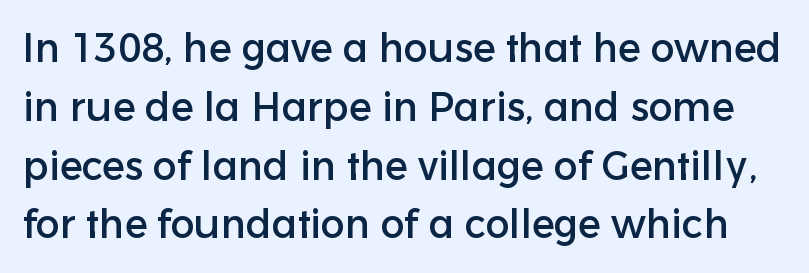
The image shows 40 px sans-serif type, upright; set normal line spacing (1.47x), normal letter spacing, not underlined; low stroke contrast and a medium x-height.
